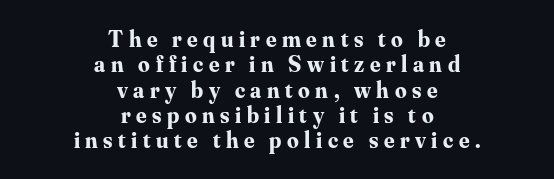
The image shows 23 px bold type, upright; set centered, tight line spacing (1.1x), unusually wide letter spacing (+0.24 em), not underlined.
